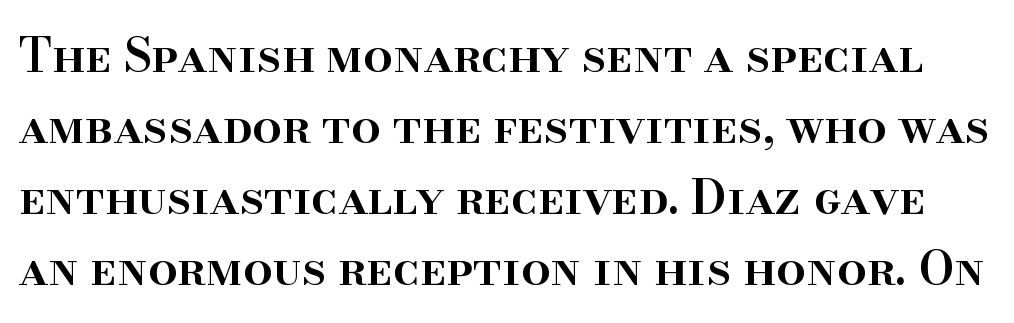
The image shows 47 px semibold serif type, upright; set normal line spacing (1.51x), normal letter spacing, not underlined; high stroke contrast and a small x-height.
